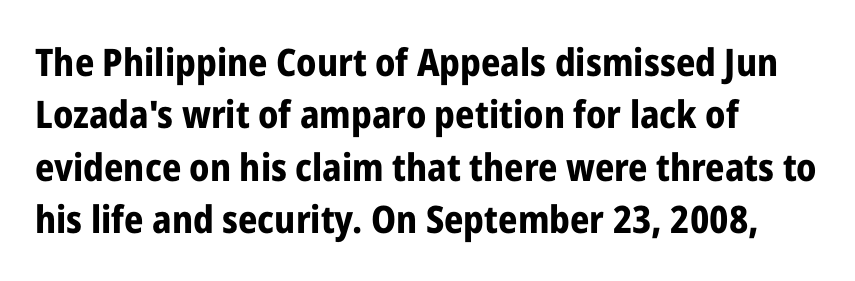
{"serif": "no", "italic": "no", "bold": "yes", "weight": "bold", "width": "condensed", "stroke_contrast": "low", "x_height": "medium", "monospaced": "no", "underline": "no", "align": "left", "line_spacing": "normal", "line_spacing_ratio": 1.38, "letter_spacing": "normal", "letter_spacing_em": 0.0, "glyph_px": 38}
